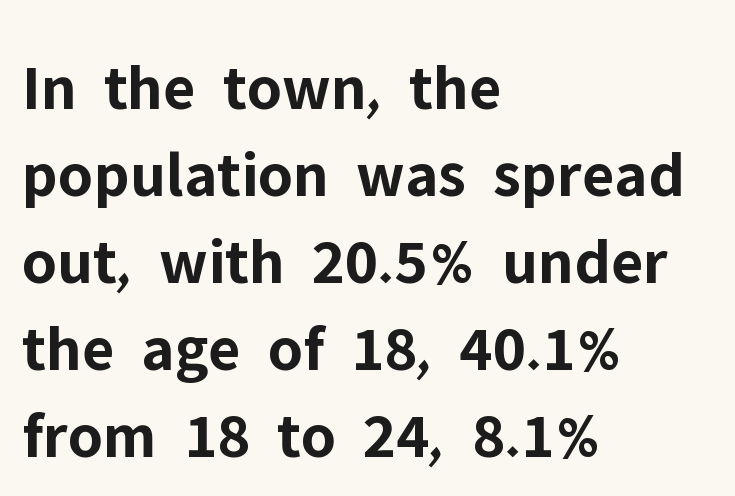
The image shows 66 px bold sans-serif type, upright; set left-aligned, normal line spacing (1.32x), normal letter spacing, not underlined; low stroke contrast and a medium x-height.
